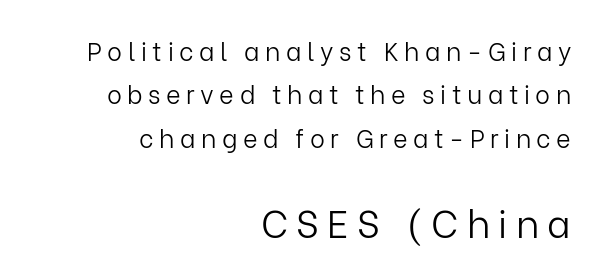
The typeface chosen for these lines omits serifs. Glyph-to-glyph distance is far greater than everyday printed text. The ragged edge is on the left, which tells us the setting is flush right. Think of a printed novel: that variable character pitch is what you see here. Descenders are the only things crossing below the line.
